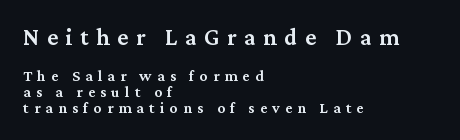
Caption: semibold face, moderately heavy strokes. Characters remain perfectly vertical along every line. Casual observation: everything's shoved over to the left. Students, note that the glyphs here are deliberately spaced far apart. What's the leading like? Squeezed, with rows nearly overlapping. The words here are not underlined.
